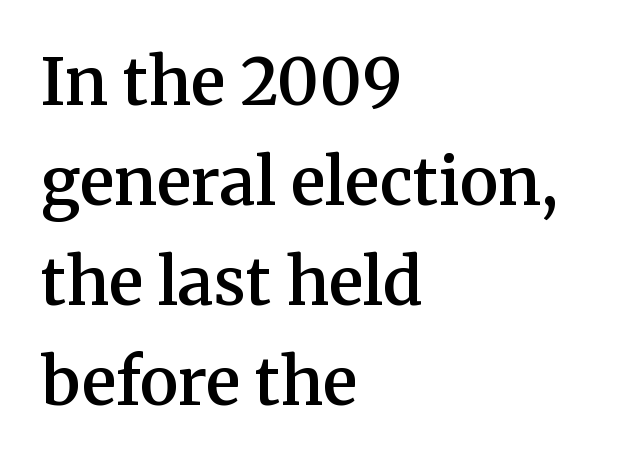
{"serif": "yes", "italic": "no", "bold": "semi", "weight": "semibold", "width": "normal", "stroke_contrast": "medium", "x_height": "medium", "monospaced": "no", "underline": "no", "align": "left", "line_spacing": "normal", "line_spacing_ratio": 1.54, "letter_spacing": "normal", "letter_spacing_em": 0.0, "glyph_px": 65}
